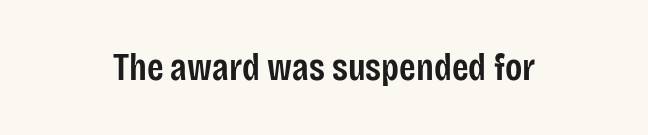
Q: Is the text bold? A: Semi-bold.
Q: Is the text italic (slanted)? A: No, it is upright.
Q: Is the typeface a serif or a sans-serif typeface? A: Sans-serif.
Q: Is the text underlined? A: No.
Q: Is the spacing between letters normal or unusually wide? A: Normal.
Q: Width (condensed, normal, or wide)? A: Condensed.
Q: Stroke contrast? A: Low.
Q: x-height? A: Large.
Q: Monospaced? A: No.
